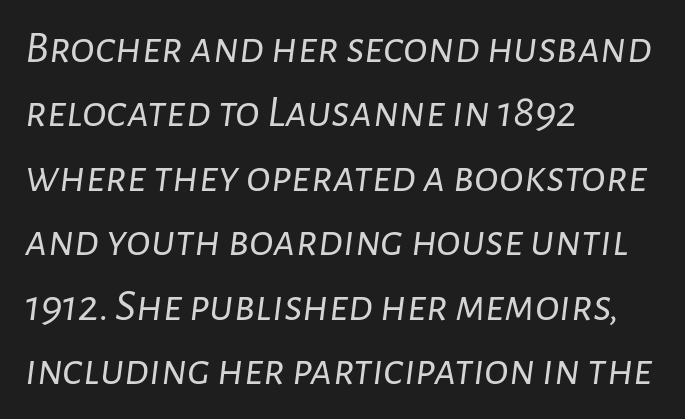
{"italic": "yes", "lean": "right", "slant_degrees": 7, "bold": "no", "weight": "light", "width": "normal", "stroke_contrast": "low", "x_height": "medium", "monospaced": "no", "underline": "no", "align": "left", "line_spacing": "normal", "line_spacing_ratio": 1.4, "letter_spacing": "normal", "letter_spacing_em": 0.0, "glyph_px": 46}
